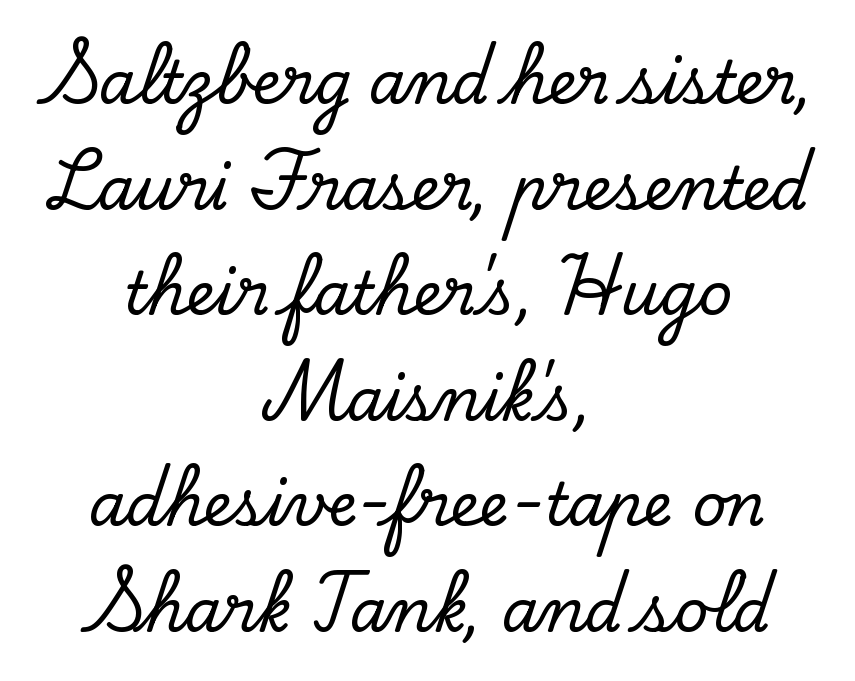
The image shows 59 px serif type; set centered, line spacing 1.79x, normal letter spacing, not underlined; low stroke contrast and a small x-height.
